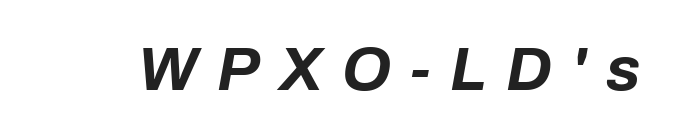
Q: Is the text bold? A: Yes.
Q: Is the text italic (slanted)? A: Yes, it leans right by about 10 degrees.
Q: Is the text underlined? A: No.
Q: Is the spacing between letters normal or unusually wide? A: Unusually wide.
Q: Width (condensed, normal, or wide)? A: Normal.
Q: Stroke contrast? A: Low.
Q: x-height? A: Medium.
Q: Monospaced? A: No.
